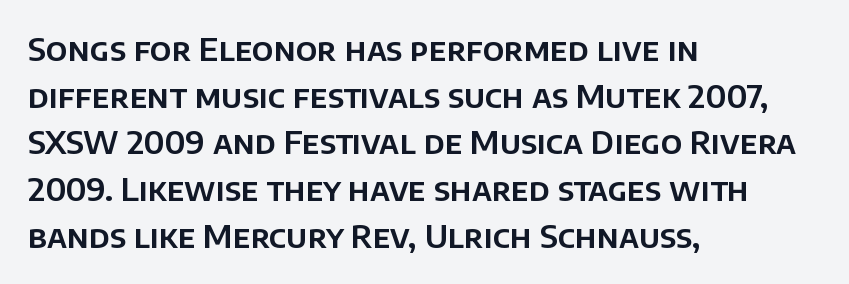
Q: Is the text italic (slanted)? A: No, it is upright.
Q: Is the typeface a serif or a sans-serif typeface? A: Sans-serif.
Q: Is the text underlined? A: No.
Q: How is the paragraph aligned? A: Left-aligned.
Q: Is the spacing between letters normal or unusually wide? A: Normal.
Q: Is the spacing between lines tight, normal or loose? A: Normal.
Q: Width (condensed, normal, or wide)? A: Normal.
Q: Stroke contrast? A: Low.
Q: x-height? A: Large.
Q: Monospaced? A: No.
